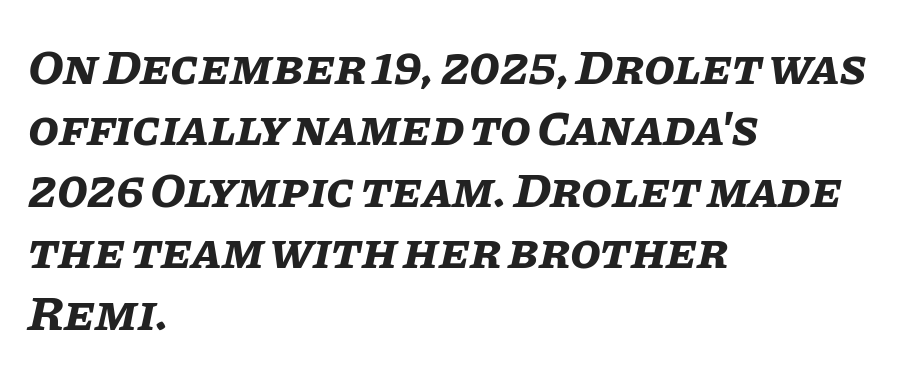
{"italic": "yes", "lean": "right", "slant_degrees": 11, "bold": "yes", "weight": "bold", "width": "normal", "stroke_contrast": "low", "x_height": "large", "monospaced": "no", "underline": "no", "align": "left", "line_spacing_ratio": 1.23, "letter_spacing": "normal", "letter_spacing_em": 0.0, "glyph_px": 50}
